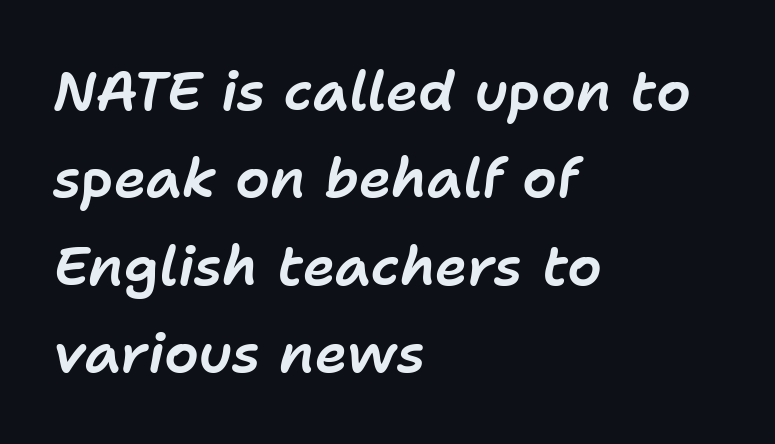
{"italic": "yes", "lean": "right", "slant_degrees": 11, "width": "normal", "stroke_contrast": "low", "x_height": "medium", "monospaced": "no", "underline": "no", "align": "left", "line_spacing": "normal", "line_spacing_ratio": 1.59, "letter_spacing": "normal", "letter_spacing_em": 0.0, "glyph_px": 55}
